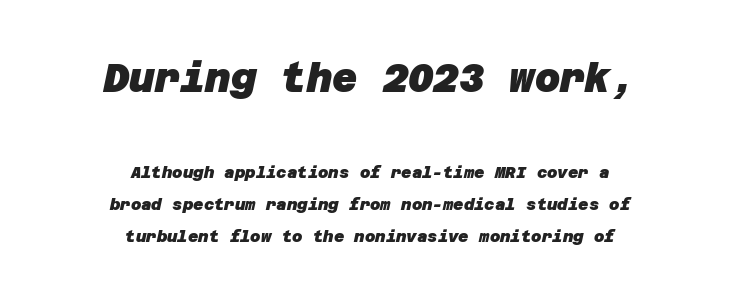
The image shows 39 px heavy sans-serif type; set centered, loose line spacing (1.98x), normal letter spacing, not underlined; the first (top) block is 2.44x larger; low stroke contrast and a large x-height.
